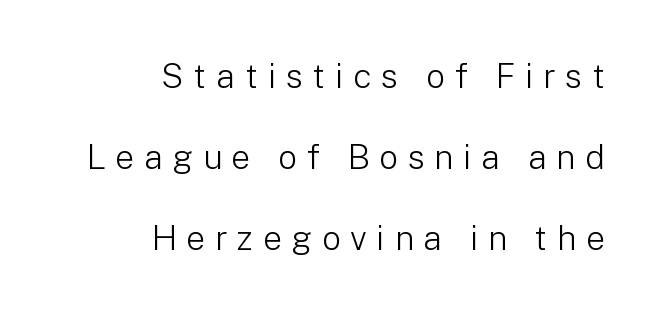
Q: Is the text bold? A: No.
Q: Is the text italic (slanted)? A: No, it is upright.
Q: Is the typeface a serif or a sans-serif typeface? A: Sans-serif.
Q: Is the text underlined? A: No.
Q: How is the paragraph aligned? A: Right-aligned.
Q: Is the spacing between letters normal or unusually wide? A: Unusually wide.
Q: Is the spacing between lines tight, normal or loose? A: Loose.
Q: Width (condensed, normal, or wide)? A: Normal.
Q: Stroke contrast? A: Low.
Q: x-height? A: Medium.
Q: Monospaced? A: No.
